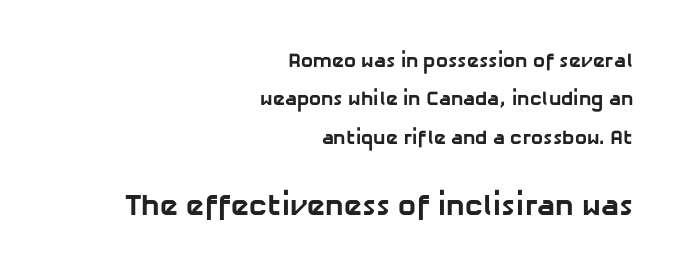
The image shows 30 px bold sans-serif type; set right-aligned, loose line spacing (1.92x), normal letter spacing, not underlined; the second (bottom) block is 1.5x larger; low stroke contrast and a medium x-height.
